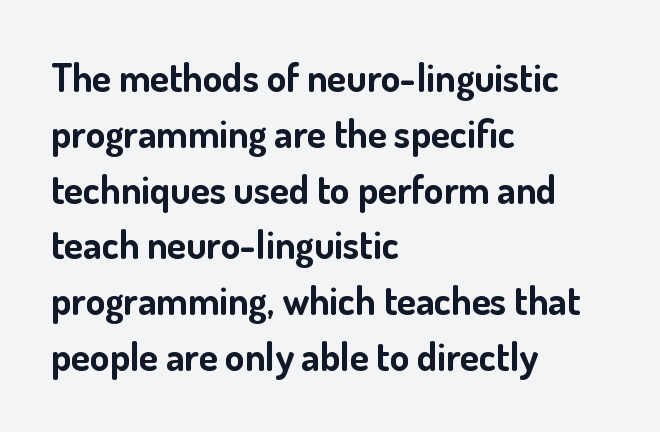
{"serif": "no", "italic": "no", "bold": "yes", "weight": "bold", "width": "normal", "stroke_contrast": "low", "x_height": "small", "monospaced": "no", "underline": "no", "align": "left", "line_spacing": "normal", "line_spacing_ratio": 1.43, "letter_spacing": "normal", "letter_spacing_em": 0.0, "glyph_px": 39}
